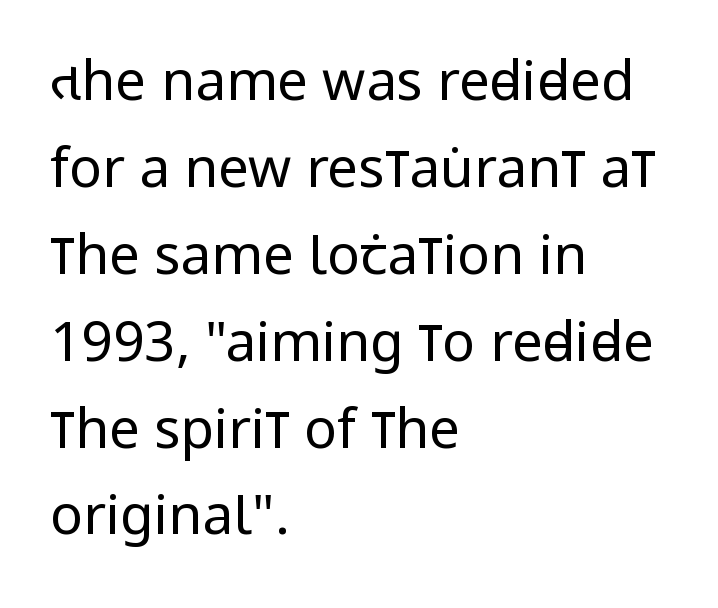
{"serif": "no", "italic": "no", "bold": "no", "weight": "regular", "width": "condensed", "stroke_contrast": "low", "x_height": "large", "monospaced": "no", "underline": "no", "align": "left", "line_spacing": "normal", "line_spacing_ratio": 1.58, "letter_spacing": "normal", "letter_spacing_em": 0.0, "glyph_px": 55}
